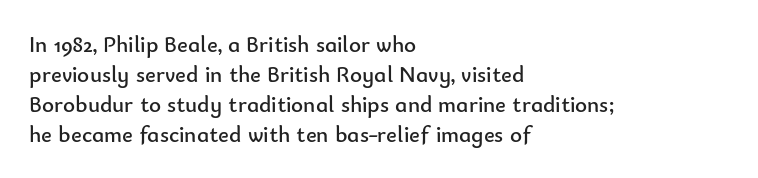
The lines are quadded left. The font sits on the lighter half of the weight spectrum, regular included. Tracking here is standard; glyphs follow each other at the usual distance. Italic? Not at all — the glyphs are vertical. Rule under the text: the space is simply empty.
